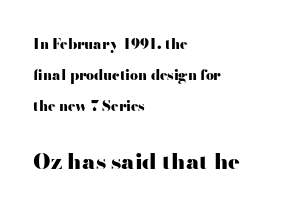
The image shows 22 px bold type, upright; set left-aligned, loose line spacing (2.22x), normal letter spacing, not underlined; the second (bottom) block is 1.57x larger.
